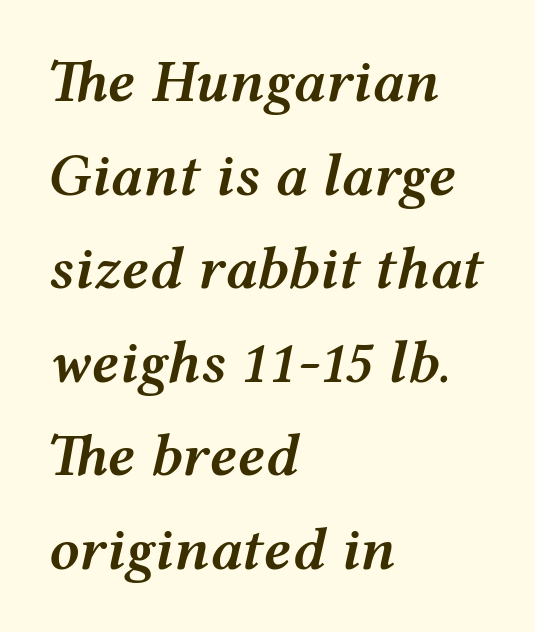
The setting favours the left margin, as ordinary paragraphs usually do. The passage shown is not underscored anywhere. The specimen reads as italic at a glance. A fair bit of extra ink — the face is semibold, not bold.
